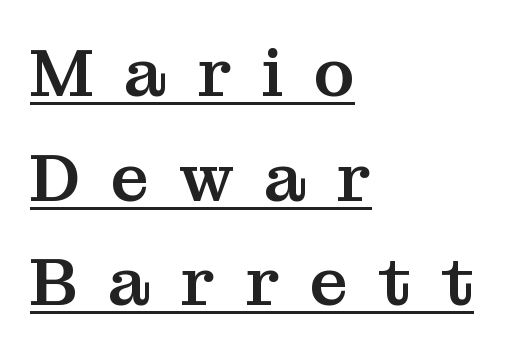
Q: Is the text italic (slanted)? A: No, it is upright.
Q: Is the typeface a serif or a sans-serif typeface? A: Serif.
Q: Is the text underlined? A: Yes.
Q: How is the paragraph aligned? A: Left-aligned.
Q: Is the spacing between letters normal or unusually wide? A: Unusually wide.
Q: Is the spacing between lines tight, normal or loose? A: Normal.
Q: Width (condensed, normal, or wide)? A: Normal.
Q: Stroke contrast? A: Medium.
Q: x-height? A: Medium.
Q: Monospaced? A: No.
